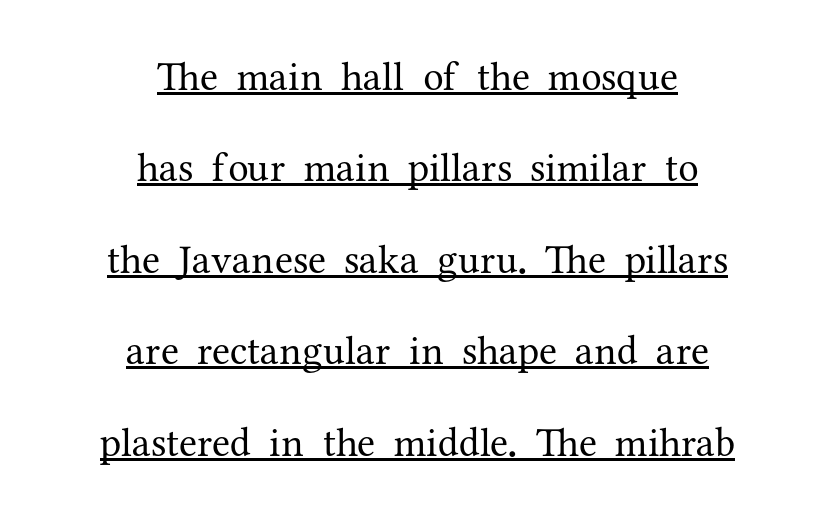
{"serif": "yes", "italic": "no", "bold": "no", "weight": "regular", "width": "normal", "stroke_contrast": "medium", "x_height": "medium", "monospaced": "no", "underline": "yes", "align": "center", "line_spacing": "loose", "line_spacing_ratio": 2.23, "letter_spacing": "normal", "letter_spacing_em": 0.0, "glyph_px": 41}
